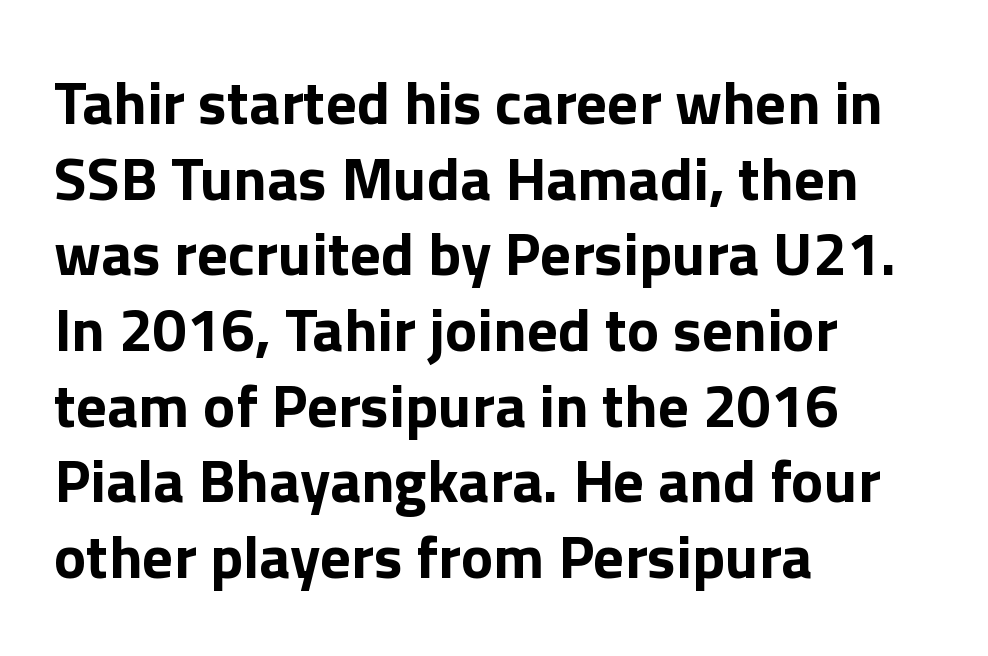
The letters sit at their default tracking, neither squeezed nor spread. Is this a fixed-width face? No — the glyphs have proportional, varying widths. Each line starts at the same left margin while the right side varies. If you drew a line through each stem, it would be perfectly vertical. Examine the stroke ends and you'll find no serifs.
